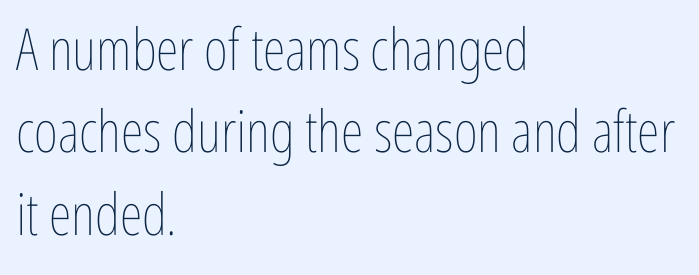
The image shows 58 px thin, condensed type, upright; set left-aligned, normal line spacing (1.42x), normal letter spacing, not underlined; low stroke contrast and a medium x-height.
